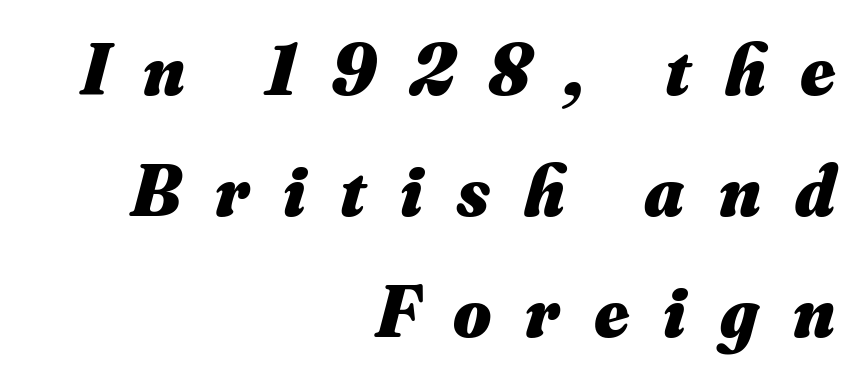
Q: Is the text bold? A: Yes.
Q: Is the text italic (slanted)? A: Yes, it leans right by about 16 degrees.
Q: Is the text underlined? A: No.
Q: How is the paragraph aligned? A: Right-aligned.
Q: Is the spacing between letters normal or unusually wide? A: Unusually wide.
Q: Is the spacing between lines tight, normal or loose? A: Normal.
Q: Width (condensed, normal, or wide)? A: Normal.
Q: Stroke contrast? A: Medium.
Q: x-height? A: Small.
Q: Monospaced? A: No.
